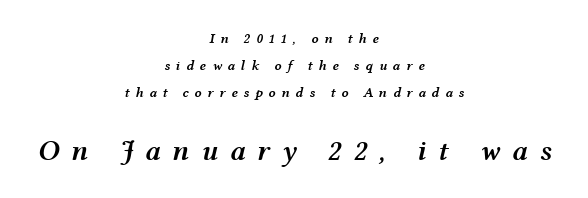
The image shows 29 px semibold, wide type, italic (leaning right); set centered, loose line spacing (1.92x), unusually wide letter spacing (+0.41 em), not underlined; the second (bottom) block is 2.07x larger; medium stroke contrast and a medium x-height.
